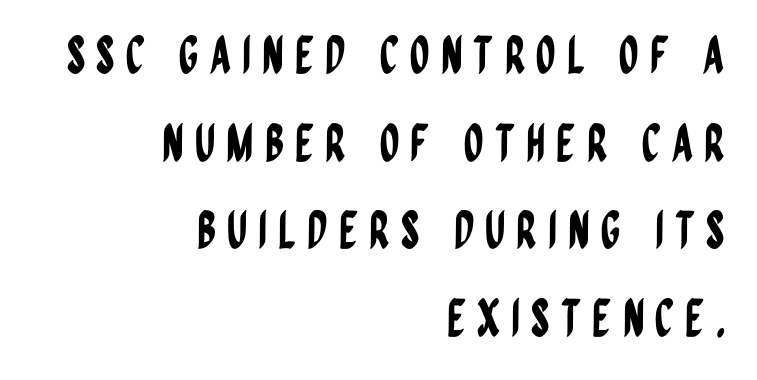
The image shows 51 px condensed sans-serif type, upright; set right-aligned, line spacing 1.72x, unusually wide letter spacing (+0.21 em), not underlined; low stroke contrast and a large x-height.
